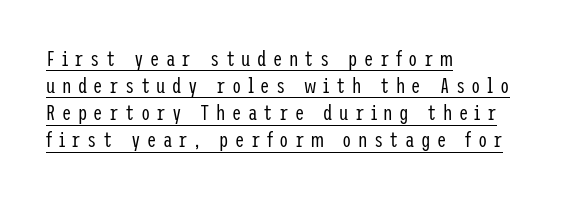
The image shows 21 px text type, upright; set left-aligned, normal line spacing (1.29x), unusually wide letter spacing (+0.3 em), underlined.
